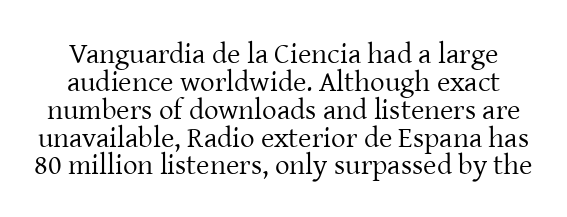
Each letter keeps its own natural width here, so spacing adapts to shape. Are there feet on the stems? There are — it's a serif. The passage shown stacks its lines with hardly any gap. Tall strokes in this sample are plumb rather than angled. Does extra space separate the letters? No, they use regular spacing.
